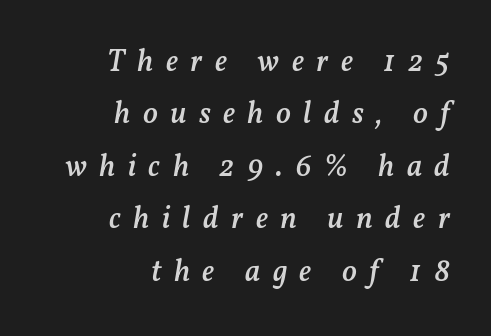
Vertically, the passage feels balanced, rows spaced as you'd expect. The letters advance in unequal steps, a hallmark of proportional type. There is plenty of visible air inserted between adjacent glyphs. The face used here has a pronounced slope to its letters.
